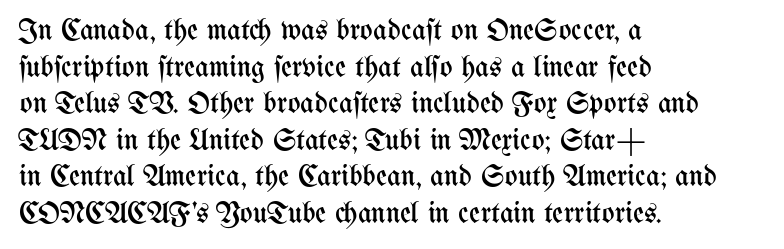
{"italic": "no", "bold": "no", "weight": "regular", "width": "condensed", "stroke_contrast": "medium", "x_height": "medium", "monospaced": "no", "underline": "no", "align": "left", "line_spacing_ratio": 1.22, "letter_spacing": "normal", "letter_spacing_em": 0.0, "glyph_px": 30}
